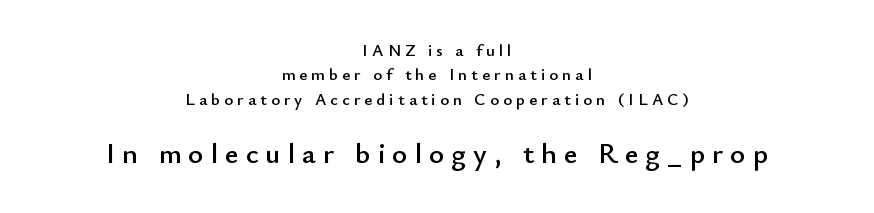
{"serif": "no", "italic": "no", "width": "normal", "stroke_contrast": "low", "x_height": "small", "monospaced": "no", "underline": "no", "align": "center", "line_spacing": "normal", "line_spacing_ratio": 1.43, "letter_spacing": "wide", "letter_spacing_em": 0.24, "larger_block": "second", "size_ratio": 1.71, "glyph_px": 29}
